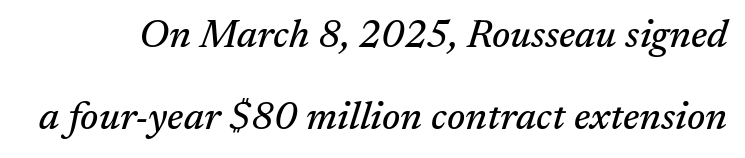
This sample has the flowing, uneven cadence of proportional lettering. Glance below the letters and you will spot only blank space. The designer went with a serif here, giving each stem small feet. The specimen reads as italic at a glance. Compared with typical paragraphs, the rows here are farther apart.
